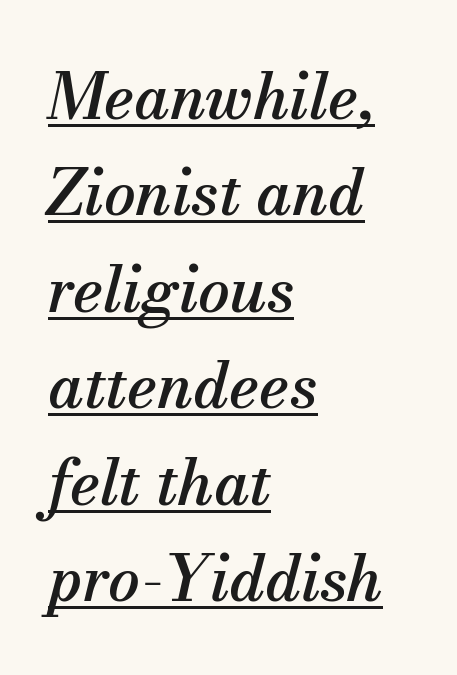
I'd call this a serif setting — the letters wear small feet. Regarding leading, the lines here are spaced in the standard way. Is this a fixed-width face? No — the glyphs have proportional, varying widths. This is underlined copy, the kind a proofreader might mark for attention.
